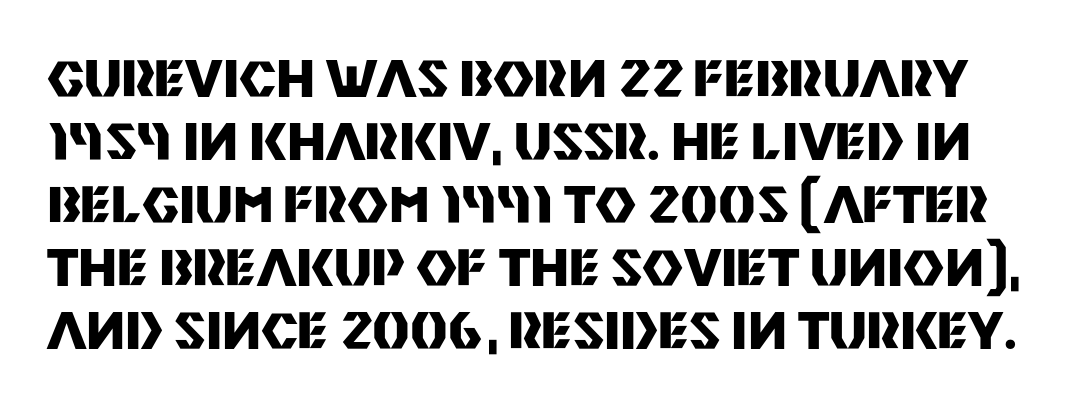
The image shows 50 px heavy sans-serif type, upright; set normal line spacing (1.26x), normal letter spacing, not underlined; medium stroke contrast and a large x-height.
